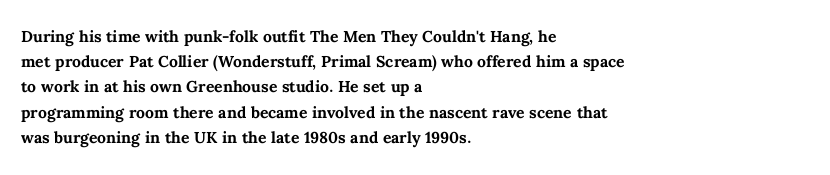
The image shows 21 px bold type, upright; set left-aligned, line spacing 1.2x, normal letter spacing, not underlined.
